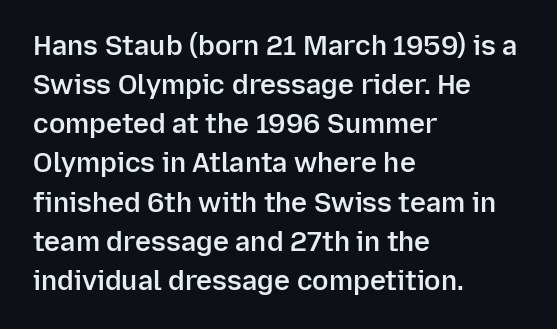
{"italic": "no", "bold": "semi", "underline": "no", "align": "left", "line_spacing": "normal", "line_spacing_ratio": 1.45, "letter_spacing": "normal", "letter_spacing_em": 0.0, "glyph_px": 27}
